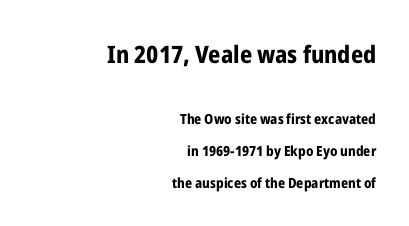
{"italic": "no", "bold": "yes", "underline": "no", "align": "right", "line_spacing": "loose", "line_spacing_ratio": 2.26, "letter_spacing": "normal", "letter_spacing_em": 0.0, "larger_block": "first", "size_ratio": 1.71, "glyph_px": 24}
